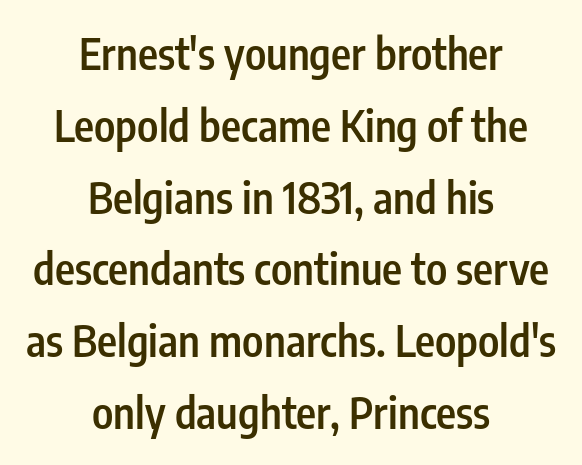
The letters advance in unequal steps, a hallmark of proportional type. This rendering features lettering with no underline. What stands out about the letter spacing? Nothing — it is the standard amount. Italic: no, the glyphs are upright roman. The paragraph has two soft edges and a firm central axis. What's the leading like? Ordinary, nothing unusual.
